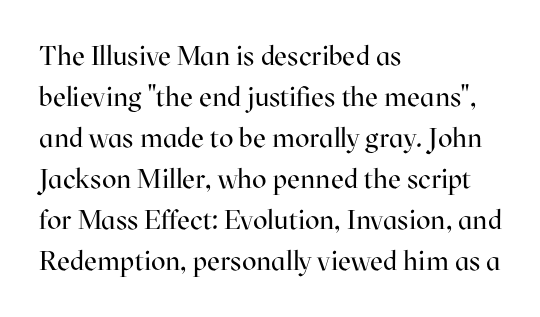
The image shows 27 px text type, upright; set left-aligned, normal line spacing (1.52x), normal letter spacing, not underlined.
